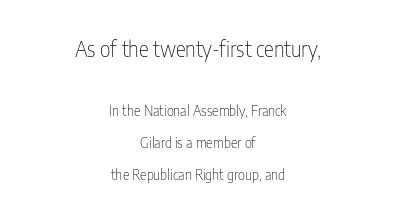
Q: Is the text bold? A: No.
Q: Is the text italic (slanted)? A: No, it is upright.
Q: Is the text underlined? A: No.
Q: How is the paragraph aligned? A: Centered.
Q: Is the spacing between letters normal or unusually wide? A: Normal.
Q: Is the spacing between lines tight, normal or loose? A: Loose.
Q: Which block of text is set in a larger size, the first (top) or the second (bottom)? A: The first (top) one.
